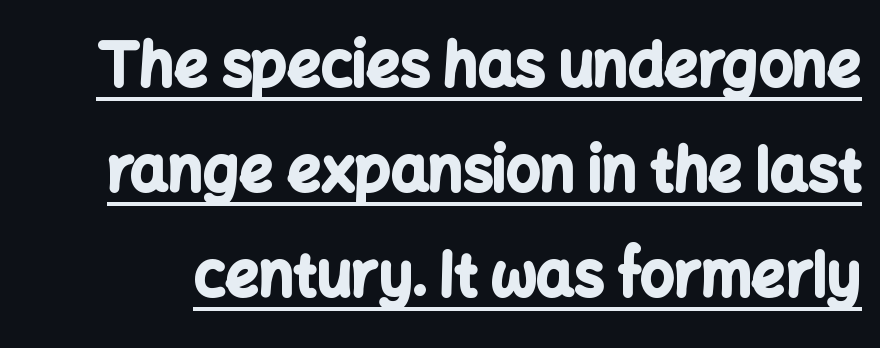
The glyphs are accompanied by a horizontal stroke just below them. No extra tracking has been applied to these lines. The typesetting leans heavy: a genuine bold. Each letter's strokes conclude bluntly, with no projecting serifs. The axis of the letterforms is exactly vertical.
